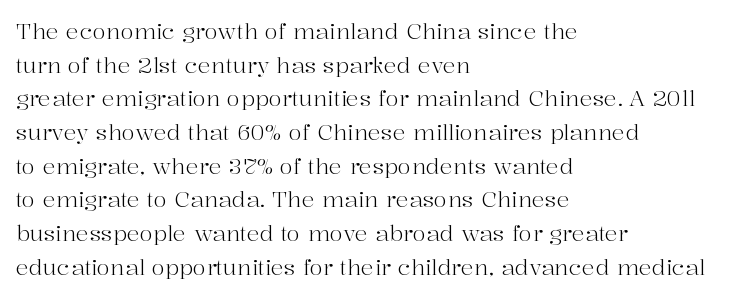
Q: Is the text bold? A: No.
Q: Is the text italic (slanted)? A: No, it is upright.
Q: Is the text underlined? A: No.
Q: How is the paragraph aligned? A: Left-aligned.
Q: Is the spacing between letters normal or unusually wide? A: Normal.
Q: Is the spacing between lines tight, normal or loose? A: Normal.
